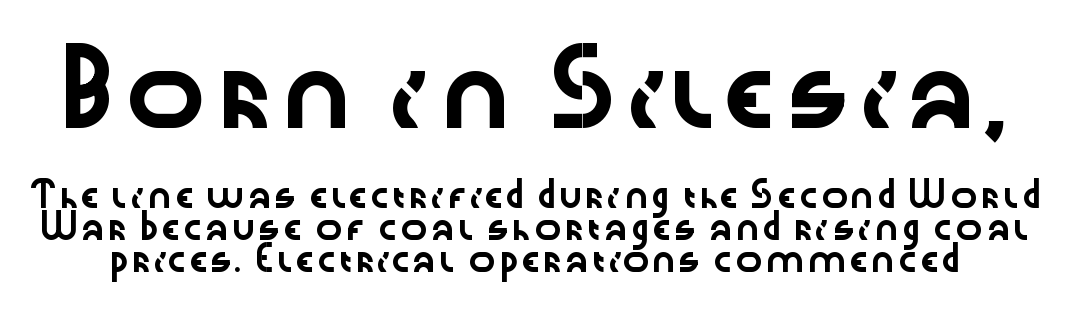
The glyphs in this specimen are sans serif. The axis of the letterforms is exactly vertical. Check the space under the baseline: it is left empty. The designer gave the opening block more size than the closing block. Compared with typical paragraphs, the rows here are spaced about the same.
